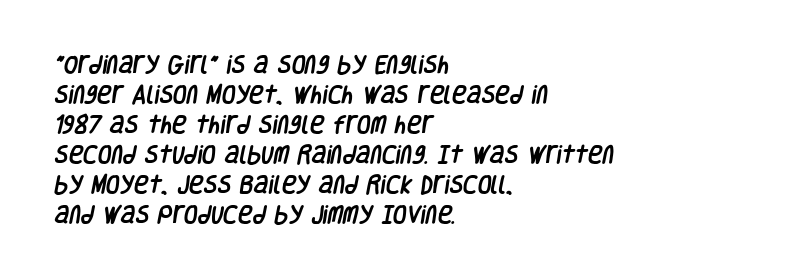
Students, observe: this is what conventionally led text looks like. The lines are quadded left. Clear beneath every line of the passage. Honestly, the letter spacing is just normal — you wouldn't notice it.
